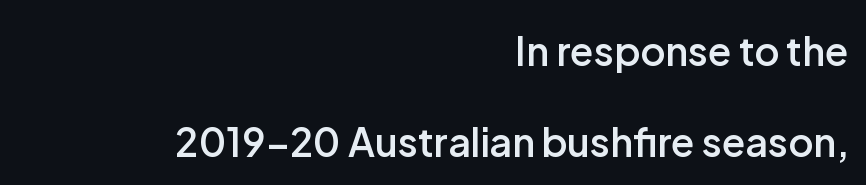
{"serif": "no", "italic": "no", "bold": "semi", "weight": "semibold", "width": "normal", "stroke_contrast": "low", "x_height": "medium", "monospaced": "no", "underline": "no", "align": "right", "line_spacing": "loose", "line_spacing_ratio": 2.34, "letter_spacing": "normal", "letter_spacing_em": 0.0, "glyph_px": 39}
